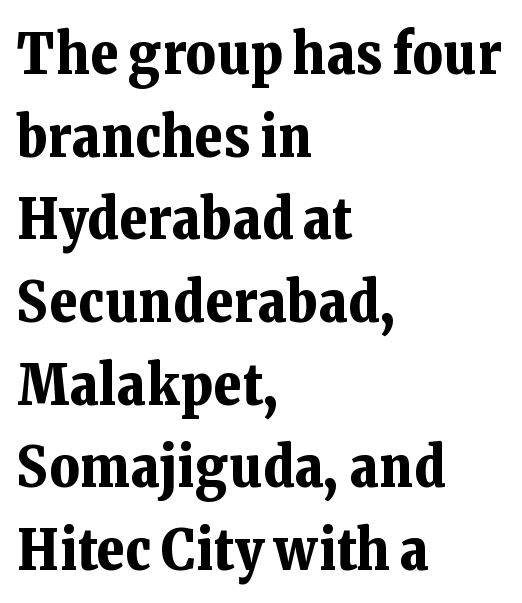
{"serif": "yes", "italic": "no", "bold": "yes", "weight": "bold", "width": "normal", "stroke_contrast": "low", "x_height": "medium", "monospaced": "no", "underline": "no", "align": "left", "line_spacing": "normal", "line_spacing_ratio": 1.45, "letter_spacing": "normal", "letter_spacing_em": 0.0, "glyph_px": 57}
